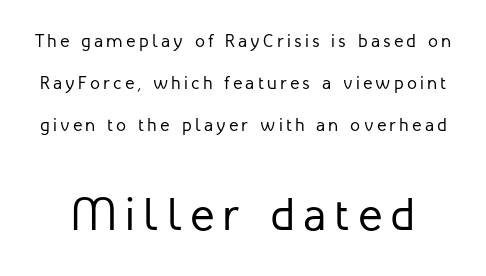
{"serif": "no", "italic": "no", "bold": "no", "weight": "regular", "width": "normal", "stroke_contrast": "low", "x_height": "medium", "monospaced": "no", "underline": "no", "line_spacing": "loose", "line_spacing_ratio": 2.32, "larger_block": "second", "size_ratio": 2.56, "glyph_px": 46}
